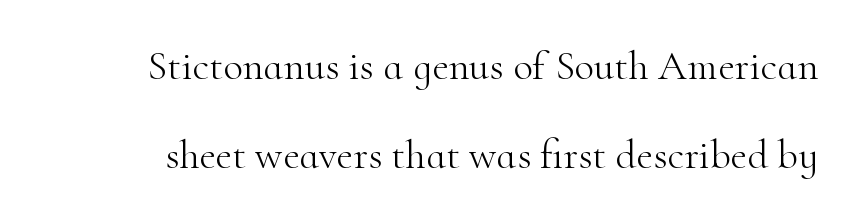
The image shows 41 px light serif type, upright; set loose line spacing (2.18x), normal letter spacing, not underlined; high stroke contrast and a small x-height.
